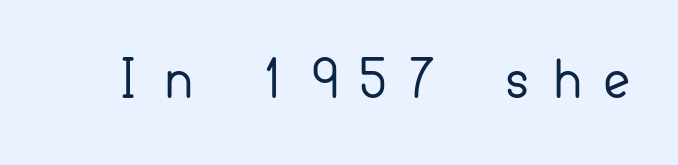
{"serif": "no", "italic": "no", "bold": "no", "weight": "regular", "width": "normal", "stroke_contrast": "low", "x_height": "small", "underline": "no", "letter_spacing": "wide", "letter_spacing_em": 0.31, "glyph_px": 52}
